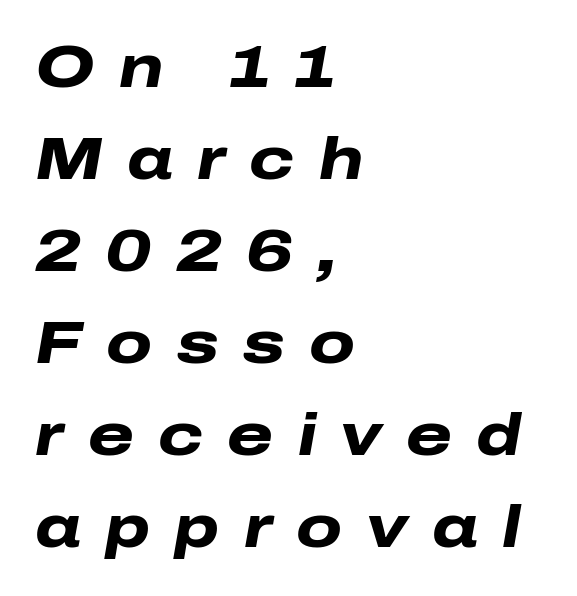
The image shows 59 px heavy, wide type, italic (leaning right); set left-aligned, normal line spacing (1.56x), unusually wide letter spacing (+0.41 em), not underlined; low stroke contrast and a medium x-height.
